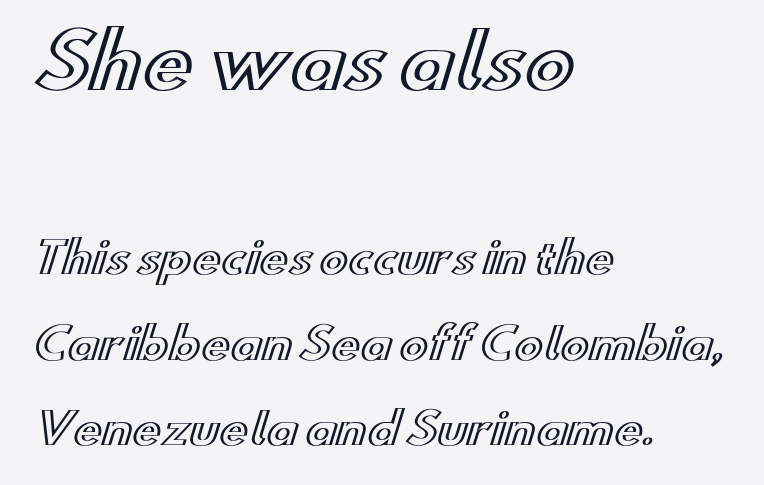
{"width": "wide", "x_height": "small", "monospaced": "no", "underline": "no", "align": "left", "line_spacing": "loose", "line_spacing_ratio": 1.99, "letter_spacing": "normal", "letter_spacing_em": 0.0, "larger_block": "first", "size_ratio": 1.74, "glyph_px": 75}
